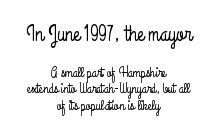
Q: Is the text underlined? A: No.
Q: How is the paragraph aligned? A: Centered.
Q: Is the spacing between letters normal or unusually wide? A: Normal.
Q: Which block of text is set in a larger size, the first (top) or the second (bottom)? A: The first (top) one.
